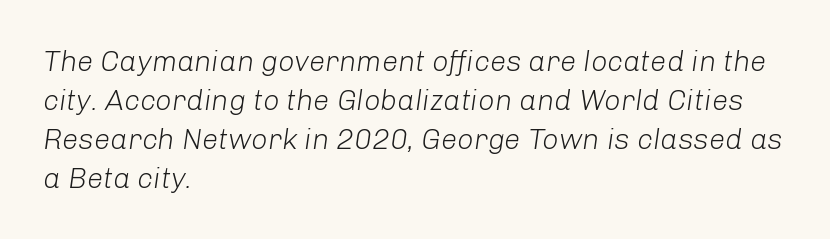
The image shows 29 px light type, italic (leaning right); set left-aligned, normal line spacing (1.34x), normal letter spacing, not underlined; low stroke contrast and a medium x-height.
